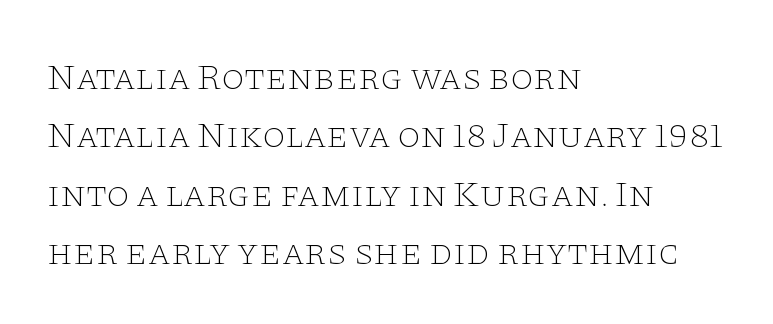
The image shows 37 px thin, wide serif type, upright; set left-aligned, normal line spacing (1.58x), normal letter spacing, not underlined; low stroke contrast and a large x-height.
